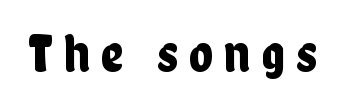
The face used here is a sans, in the tradition of grotesques and geometrics. When letters stand straight like this, we call the style roman or upright. How are the letters spaced? Widely, with obvious added tracking. Each letter keeps its own natural width here, so spacing adapts to shape. Letters rest on an invisible, unmarked baseline.
